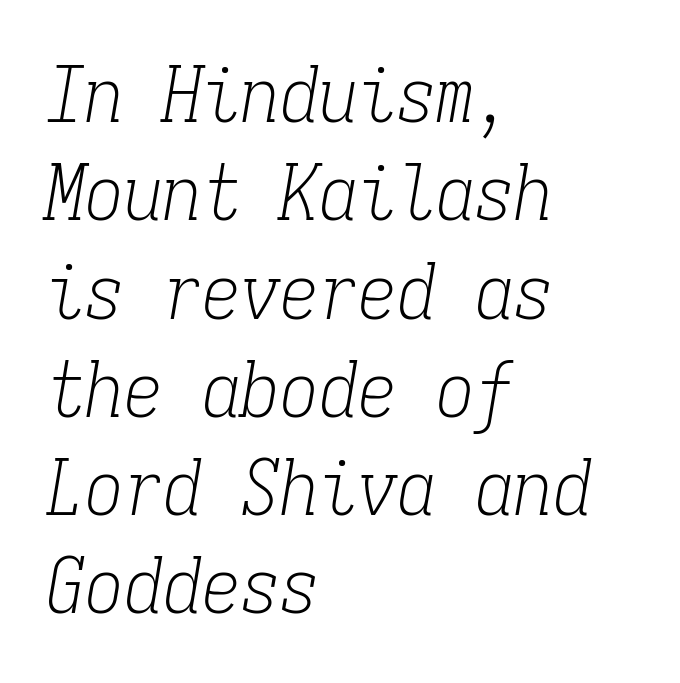
The image shows 78 px light, condensed serif type, italic (leaning right), monospaced; set left-aligned, normal line spacing (1.26x), normal letter spacing, not underlined; low stroke contrast and a medium x-height.
